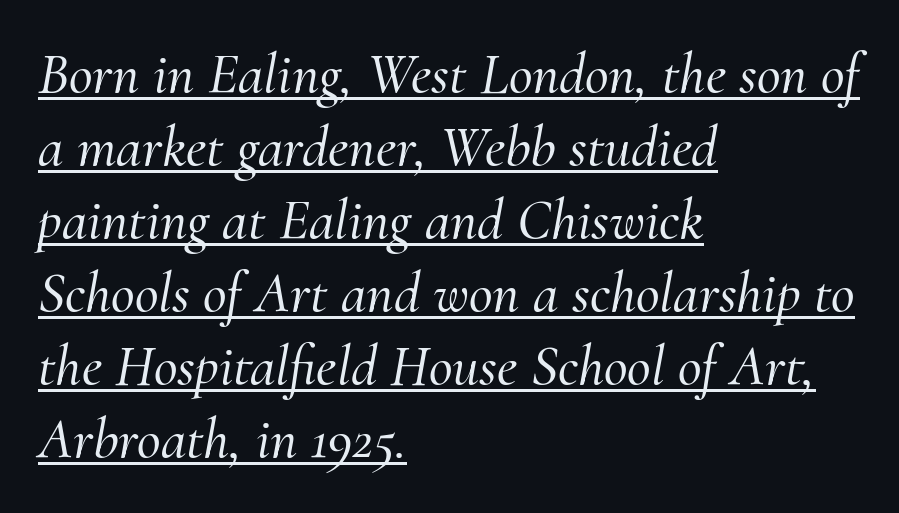
The image shows 58 px serif type, italic (leaning right); set left-aligned, normal line spacing (1.26x), normal letter spacing, underlined; medium stroke contrast and a small x-height.
